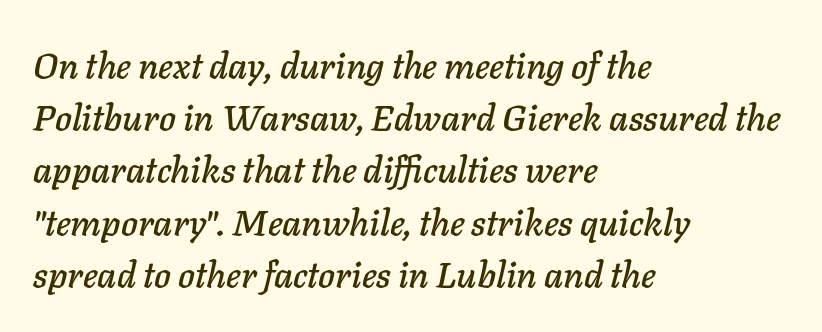
The image shows 36 px text type, italic (leaning right); set left-aligned, normal line spacing (1.45x), normal letter spacing, not underlined; low stroke contrast and a medium x-height.
